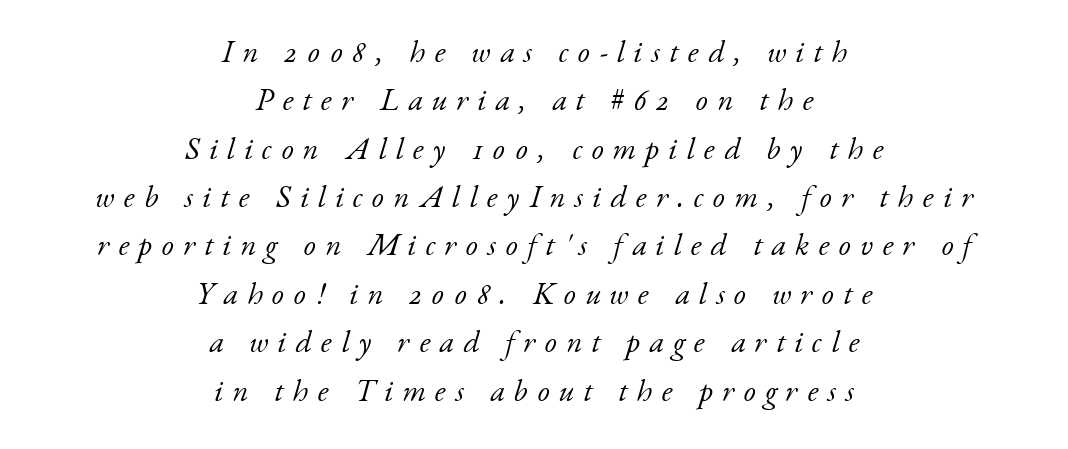
Q: Is the text bold? A: No.
Q: Is the text italic (slanted)? A: Yes, it leans right by about 17 degrees.
Q: Is the typeface a serif or a sans-serif typeface? A: Serif.
Q: Is the text underlined? A: No.
Q: How is the paragraph aligned? A: Centered.
Q: Is the spacing between letters normal or unusually wide? A: Unusually wide.
Q: Is the spacing between lines tight, normal or loose? A: Normal.
Q: Width (condensed, normal, or wide)? A: Normal.
Q: Stroke contrast? A: Low.
Q: x-height? A: Small.
Q: Monospaced? A: No.
